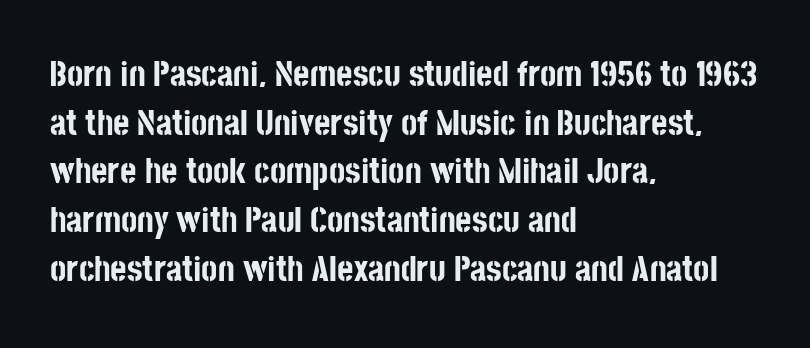
The face used here is rendered with its standard letterfit. These lines are set flush left with a ragged right edge. Heft: maximum for text — a bold. Descenders hang freely into open space.
